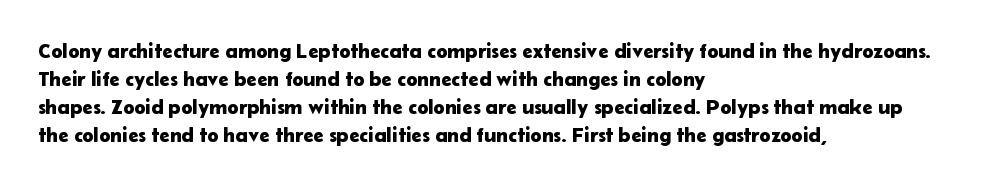
{"italic": "no", "underline": "no", "align": "left", "line_spacing": "normal", "line_spacing_ratio": 1.34, "letter_spacing": "normal", "letter_spacing_em": 0.0, "glyph_px": 21}
